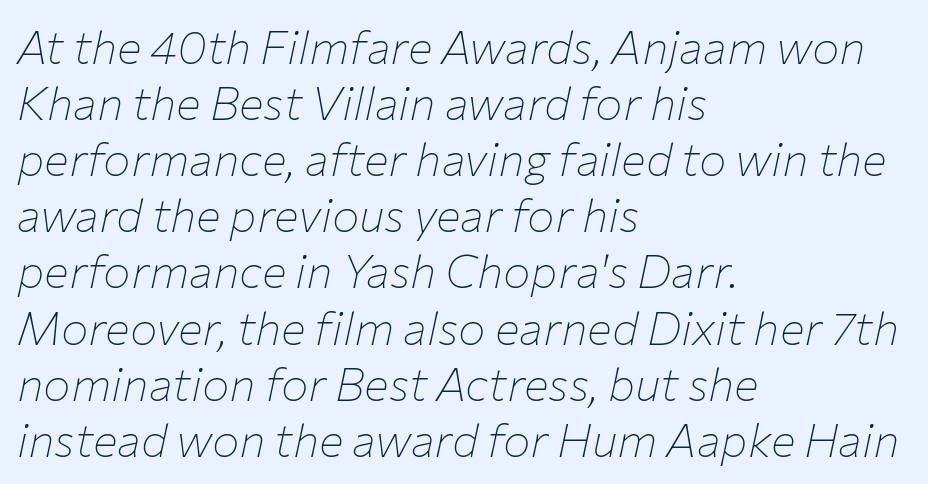
{"italic": "yes", "lean": "right", "slant_degrees": 12, "bold": "no", "weight": "thin", "width": "normal", "stroke_contrast": "low", "x_height": "medium", "monospaced": "no", "underline": "no", "align": "left", "line_spacing_ratio": 1.22, "letter_spacing": "normal", "letter_spacing_em": 0.0, "glyph_px": 46}
